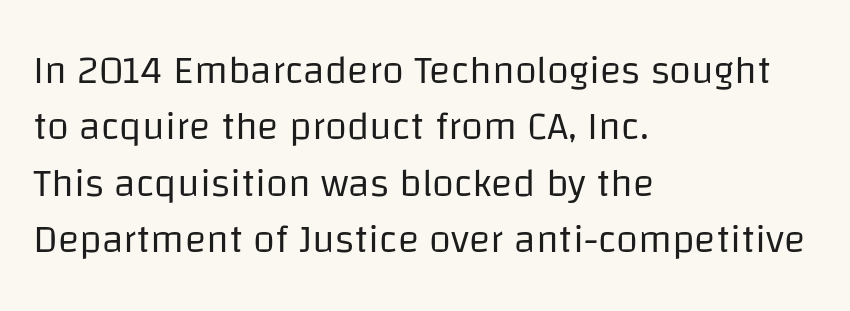
The image shows 40 px regular-weight sans-serif type, upright; set left-aligned, normal line spacing (1.41x), normal letter spacing, not underlined; low stroke contrast and a large x-height.
